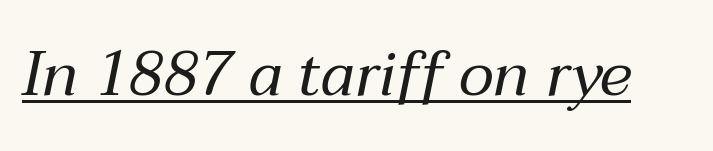
Q: Is the text bold? A: No.
Q: Is the text italic (slanted)? A: Yes, it leans right by about 12 degrees.
Q: Is the text underlined? A: Yes.
Q: Is the spacing between letters normal or unusually wide? A: Normal.
Q: Width (condensed, normal, or wide)? A: Normal.
Q: Stroke contrast? A: Medium.
Q: x-height? A: Medium.
Q: Monospaced? A: No.
